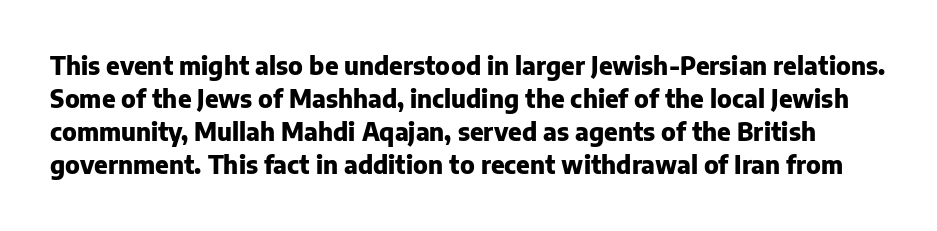
The image shows 24 px bold type, upright; set normal line spacing (1.38x), normal letter spacing, not underlined.
